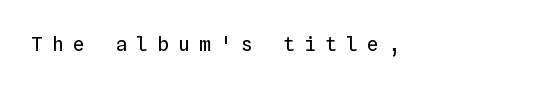
{"italic": "no", "bold": "no", "underline": "no", "letter_spacing": "wide", "letter_spacing_em": 0.45, "glyph_px": 20}
